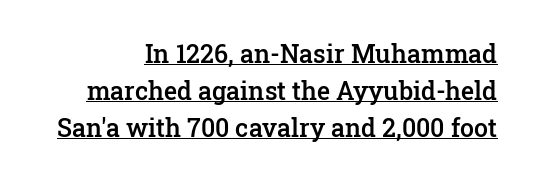
These lines keep a tight, regular rhythm from letter to letter. What weight is shown? A semibold, between regular and bold. Underline: present. Posture: vertical.
